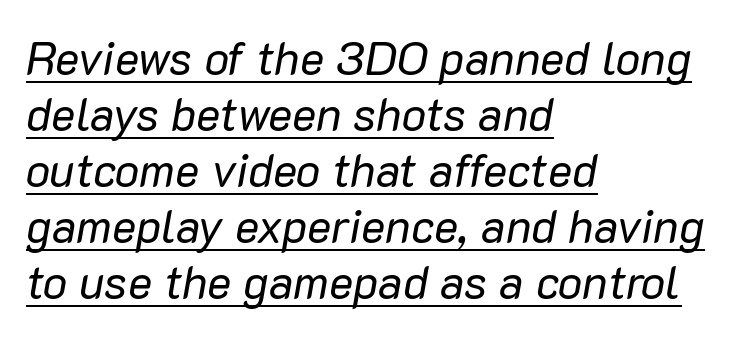
The image shows 46 px regular-weight type, italic (leaning right); set left-aligned, line spacing 1.22x, normal letter spacing, underlined; low stroke contrast and a medium x-height.
